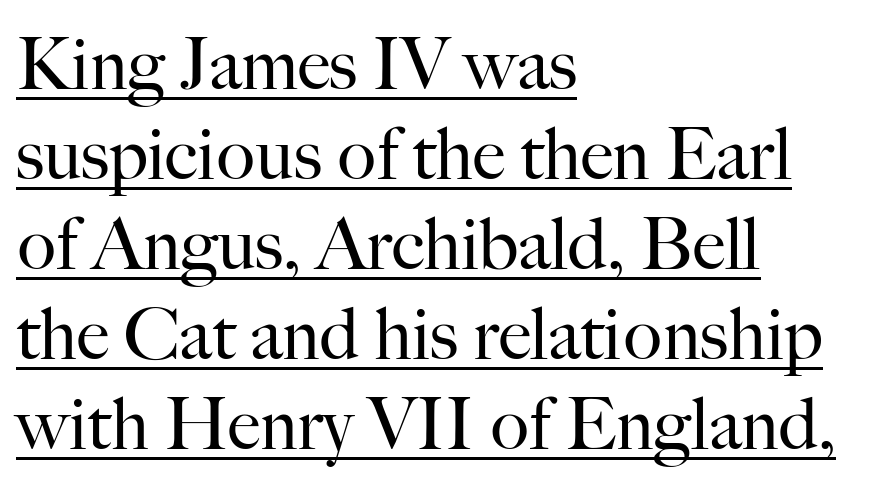
Q: Is the text bold? A: No.
Q: Is the text italic (slanted)? A: No, it is upright.
Q: Is the typeface a serif or a sans-serif typeface? A: Serif.
Q: Is the text underlined? A: Yes.
Q: How is the paragraph aligned? A: Left-aligned.
Q: Is the spacing between letters normal or unusually wide? A: Normal.
Q: Is the spacing between lines tight, normal or loose? A: Normal.
Q: Width (condensed, normal, or wide)? A: Normal.
Q: Stroke contrast? A: High.
Q: x-height? A: Small.
Q: Monospaced? A: No.
